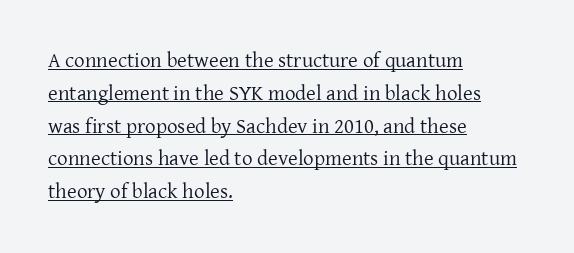
Underlining? Definitely there. Does the lettering tilt? It doesn't — this is upright. Leftover space on each line is placed entirely after the last word. The passage shown stacks its lines at a standard gap. Think standard paragraph weight, or any step lighter than that.
